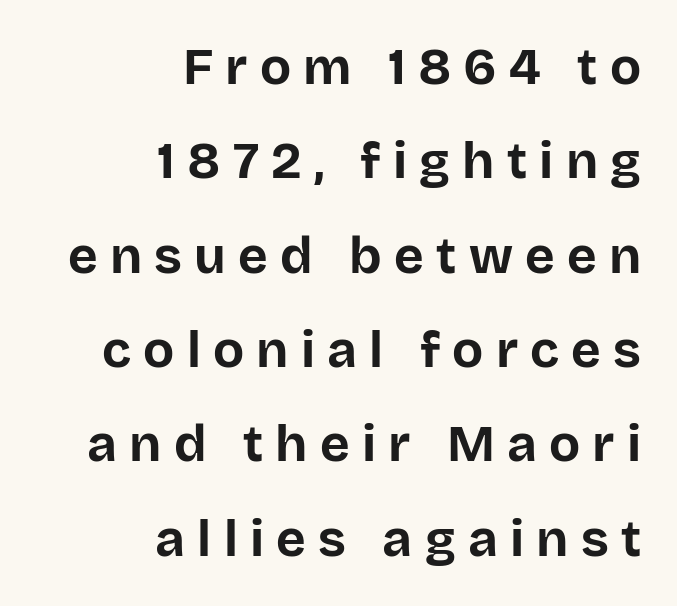
Q: Is the text bold? A: Yes.
Q: Is the text italic (slanted)? A: No, it is upright.
Q: Is the typeface a serif or a sans-serif typeface? A: Sans-serif.
Q: Is the text underlined? A: No.
Q: How is the paragraph aligned? A: Right-aligned.
Q: Is the spacing between letters normal or unusually wide? A: Unusually wide.
Q: Width (condensed, normal, or wide)? A: Normal.
Q: Stroke contrast? A: Low.
Q: x-height? A: Large.
Q: Monospaced? A: No.
